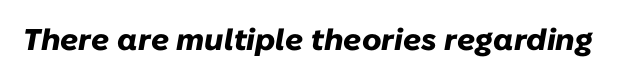
{"italic": "yes", "lean": "right", "slant_degrees": 10, "bold": "yes", "weight": "heavy", "width": "normal", "stroke_contrast": "low", "x_height": "medium", "monospaced": "no", "underline": "no", "letter_spacing": "normal", "letter_spacing_em": 0.0, "glyph_px": 30}
